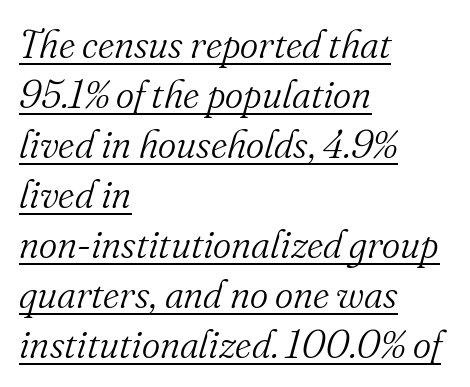
The image shows 39 px light serif type, italic (leaning right); set left-aligned, normal line spacing (1.28x), normal letter spacing, underlined; medium stroke contrast and a small x-height.
